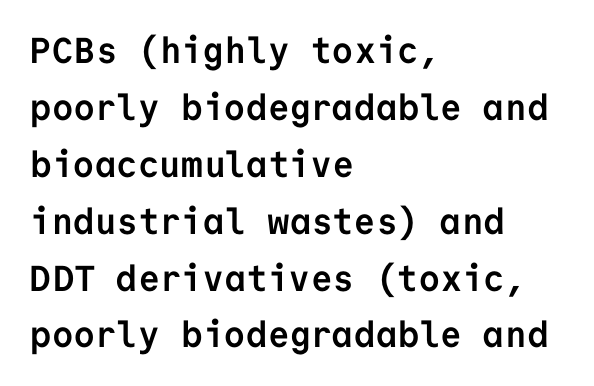
Standard letterfit; no display-style spreading of the glyphs. A classic flush-left, rag-right setting is used for this passage. Descenders hang freely into open space. Nope, not italic — everything's standing straight. A full-strength bold gives these letters their thick strokes. Fixed-width glyphs throughout — classic coding-font behaviour.
